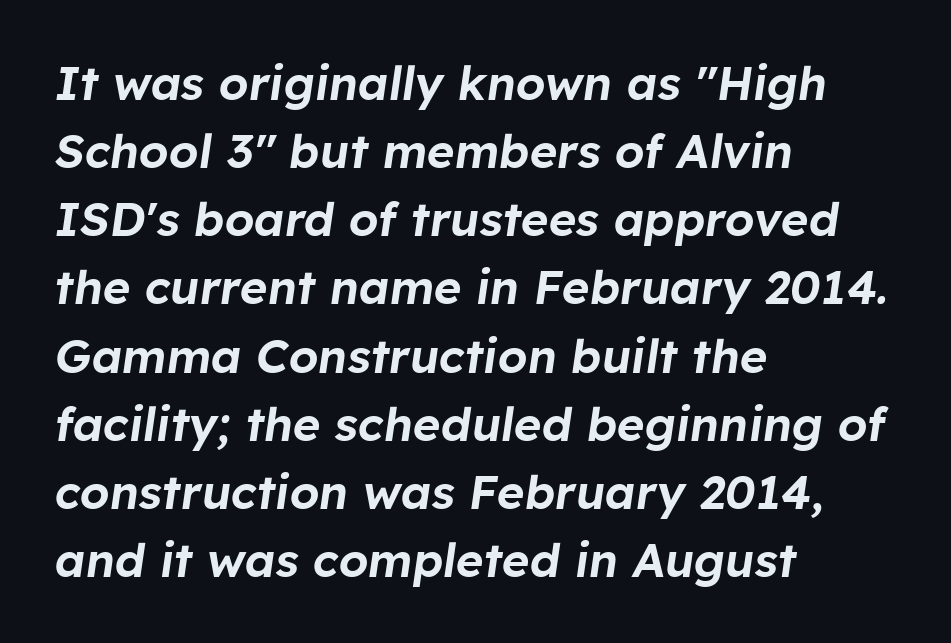
Q: Is the text italic (slanted)? A: Yes, it leans right by about 8 degrees.
Q: Is the text underlined? A: No.
Q: How is the paragraph aligned? A: Left-aligned.
Q: Is the spacing between letters normal or unusually wide? A: Normal.
Q: Is the spacing between lines tight, normal or loose? A: Normal.
Q: Width (condensed, normal, or wide)? A: Normal.
Q: Stroke contrast? A: Low.
Q: x-height? A: Medium.
Q: Monospaced? A: No.
